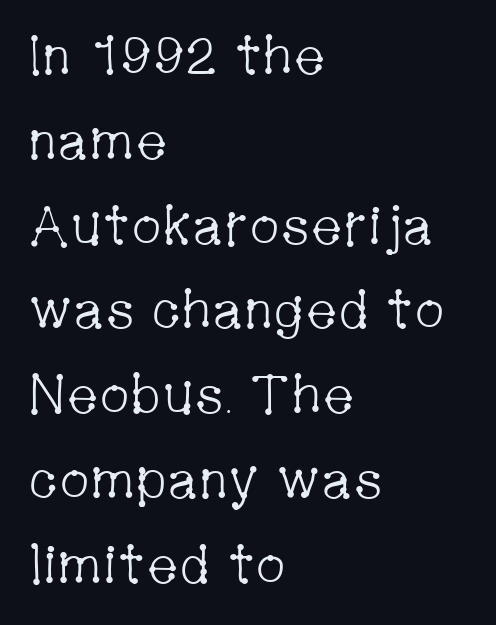
{"serif": "yes", "italic": "no", "bold": "no", "weight": "light", "width": "condensed", "stroke_contrast": "low", "x_height": "medium", "monospaced": "no", "underline": "no", "align": "left", "line_spacing": "normal", "line_spacing_ratio": 1.57, "letter_spacing": "normal", "letter_spacing_em": 0.0, "glyph_px": 54}
